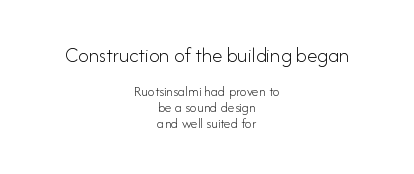
The image shows 21 px text type, upright; set centered, tight line spacing (1.14x), normal letter spacing, not underlined; the first (top) block is 1.5x larger.
